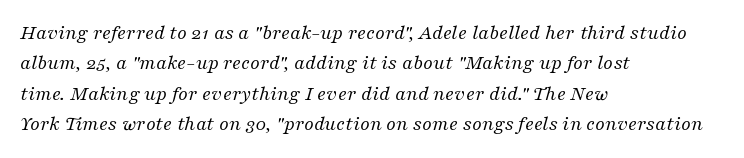
Q: Is the text bold? A: No.
Q: Is the text italic (slanted)? A: Yes, it leans right by about 16 degrees.
Q: Is the text underlined? A: No.
Q: How is the paragraph aligned? A: Left-aligned.
Q: Is the spacing between letters normal or unusually wide? A: Normal.
Q: Is the spacing between lines tight, normal or loose? A: Normal.
